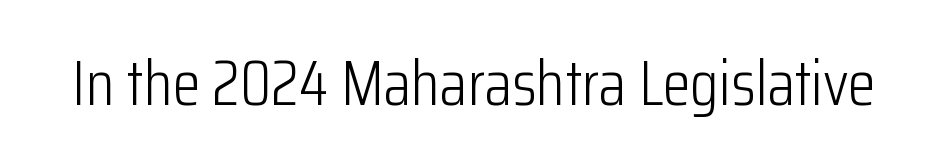
Q: Is the text bold? A: No.
Q: Is the text italic (slanted)? A: No, it is upright.
Q: Is the typeface a serif or a sans-serif typeface? A: Sans-serif.
Q: Is the text underlined? A: No.
Q: Is the spacing between letters normal or unusually wide? A: Normal.
Q: Width (condensed, normal, or wide)? A: Condensed.
Q: Stroke contrast? A: Low.
Q: x-height? A: Medium.
Q: Monospaced? A: No.
